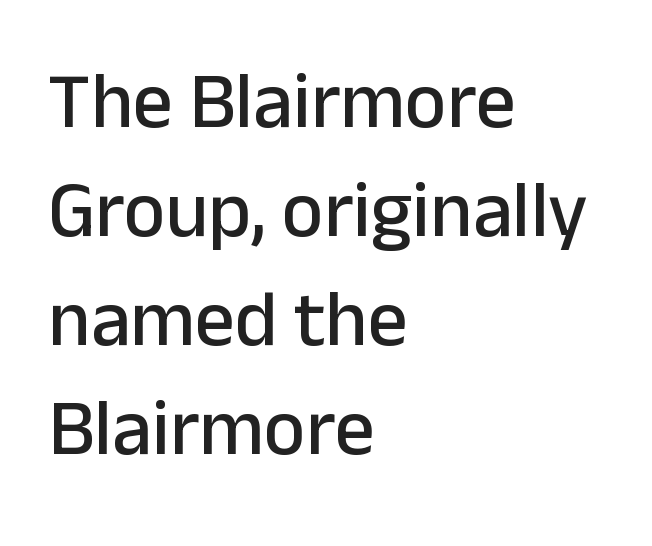
The image shows 79 px sans-serif type, upright; set left-aligned, normal line spacing (1.38x), normal letter spacing, not underlined; low stroke contrast and a medium x-height.
